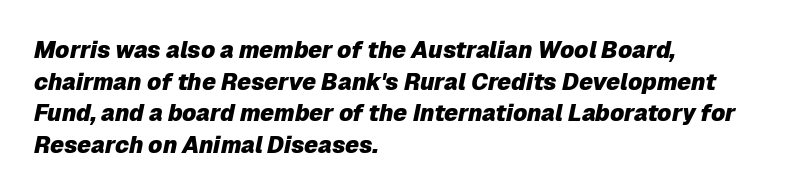
Q: Is the text bold? A: Yes.
Q: Is the text italic (slanted)? A: Yes, it leans right by about 12 degrees.
Q: Is the text underlined? A: No.
Q: How is the paragraph aligned? A: Left-aligned.
Q: Is the spacing between letters normal or unusually wide? A: Normal.
Q: Is the spacing between lines tight, normal or loose? A: Normal.
